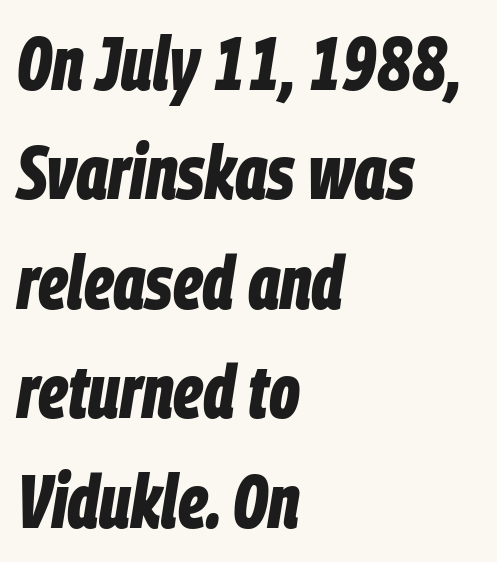
{"italic": "yes", "lean": "right", "slant_degrees": 9, "bold": "yes", "weight": "bold", "width": "condensed", "stroke_contrast": "low", "x_height": "large", "monospaced": "no", "underline": "no", "align": "left", "line_spacing": "normal", "line_spacing_ratio": 1.46, "letter_spacing": "normal", "letter_spacing_em": 0.0, "glyph_px": 75}
